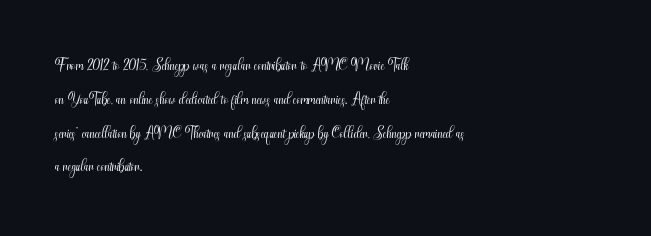
Just letters on the line, the space beneath them empty. Evenly set lines give the paragraph a standard silhouette. Heft: none added — not bold. Notice how the passage keeps a crisp vertical edge on the left only. No extra tracking has been applied to these lines.
